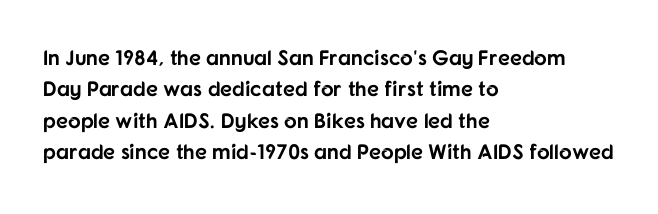
Q: Is the text bold? A: Yes.
Q: Is the text italic (slanted)? A: No, it is upright.
Q: Is the text underlined? A: No.
Q: How is the paragraph aligned? A: Left-aligned.
Q: Is the spacing between letters normal or unusually wide? A: Normal.
Q: Is the spacing between lines tight, normal or loose? A: Normal.
